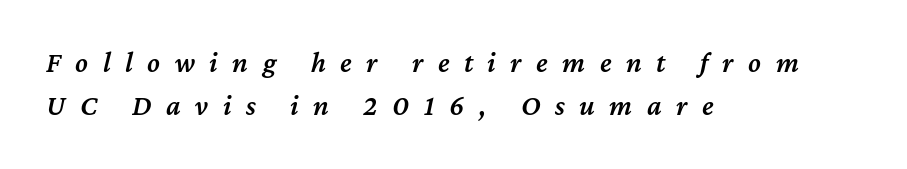
The image shows 29 px semibold type, italic (leaning right); set left-aligned, normal line spacing (1.5x), unusually wide letter spacing (+0.5 em), not underlined; medium stroke contrast and a medium x-height.
